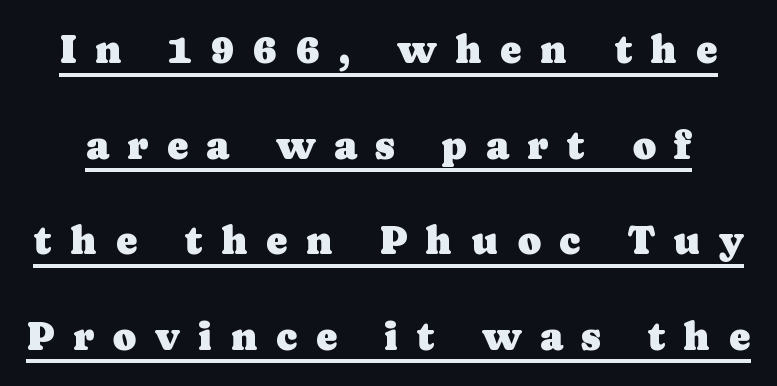
{"serif": "yes", "italic": "no", "width": "normal", "stroke_contrast": "low", "x_height": "medium", "monospaced": "no", "underline": "yes", "line_spacing": "loose", "line_spacing_ratio": 2.39, "letter_spacing": "wide", "letter_spacing_em": 0.46, "glyph_px": 40}
